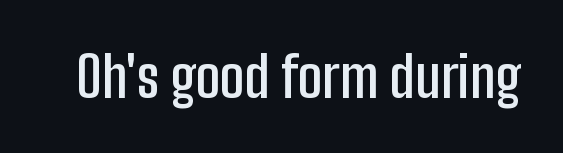
Q: Is the text bold? A: Semi-bold.
Q: Is the text italic (slanted)? A: No, it is upright.
Q: Is the typeface a serif or a sans-serif typeface? A: Sans-serif.
Q: Is the text underlined? A: No.
Q: Is the spacing between letters normal or unusually wide? A: Normal.
Q: Width (condensed, normal, or wide)? A: Condensed.
Q: Stroke contrast? A: Low.
Q: x-height? A: Medium.
Q: Monospaced? A: No.
